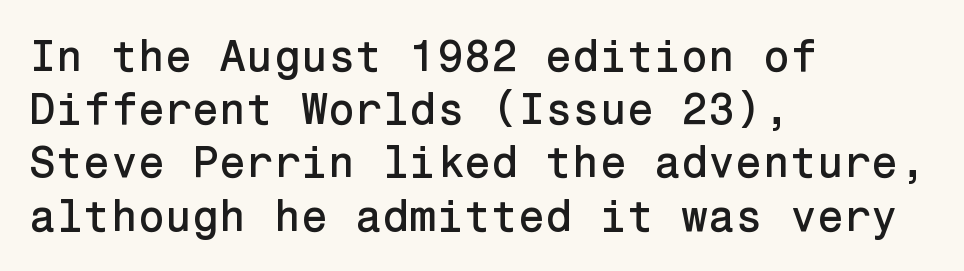
The foot of each line stays bare and open. The paragraph shown leans on its left margin. In terms of letterform style, serifs are entirely absent. Designer's note — italics off, roman on. The rendering keeps characters at their native spacing.
